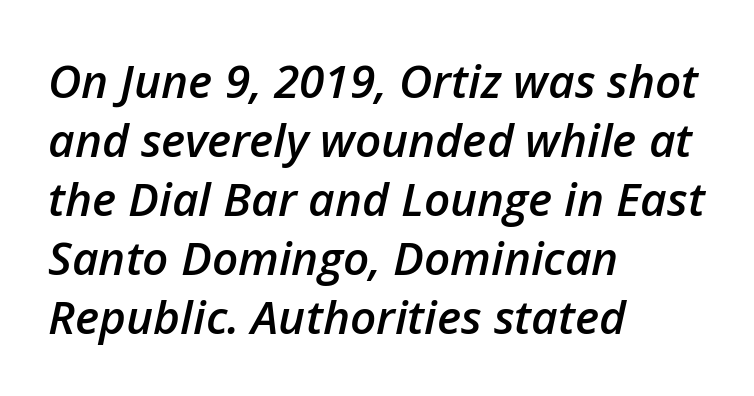
Horizontal alignment here is leftward, the default for most running prose. The face used here is proportionally spaced, like ordinary book or web type. Bold? Not quite — semibold, heavier than regular but stopping short. The passage shown has conventional tracking throughout.
